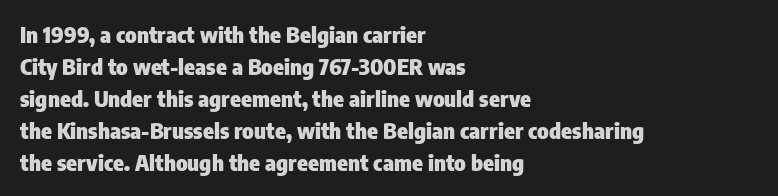
{"italic": "no", "bold": "yes", "underline": "no", "align": "left", "line_spacing": "normal", "line_spacing_ratio": 1.45, "letter_spacing": "normal", "letter_spacing_em": 0.0, "glyph_px": 22}
